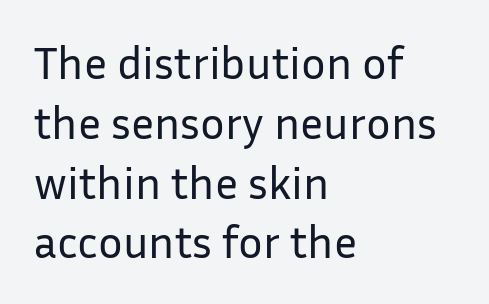
The image shows 46 px regular-weight sans-serif type, upright; set left-aligned, normal line spacing (1.3x), normal letter spacing, not underlined; low stroke contrast and a medium x-height.
